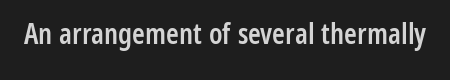
Q: Is the text bold? A: Semi-bold.
Q: Is the text italic (slanted)? A: No, it is upright.
Q: Is the typeface a serif or a sans-serif typeface? A: Sans-serif.
Q: Is the text underlined? A: No.
Q: Is the spacing between letters normal or unusually wide? A: Normal.
Q: Width (condensed, normal, or wide)? A: Condensed.
Q: Stroke contrast? A: Low.
Q: x-height? A: Medium.
Q: Monospaced? A: No.
